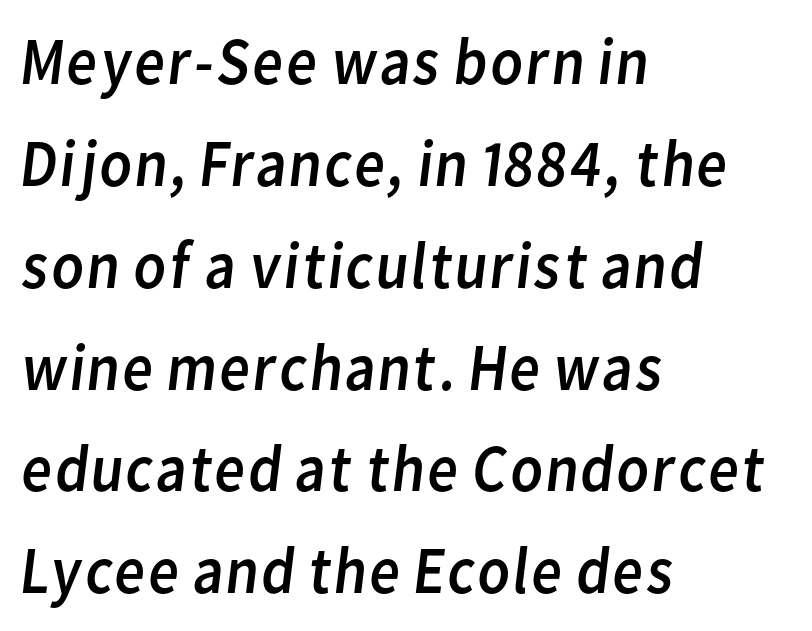
The image shows 67 px regular-weight sans-serif type; set left-aligned, normal line spacing (1.52x), normal letter spacing, not underlined; low stroke contrast and a medium x-height.
